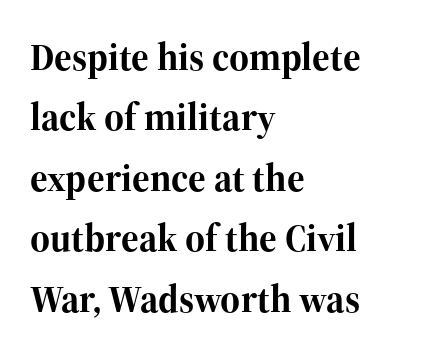
Q: Is the text bold? A: Yes.
Q: Is the text italic (slanted)? A: No, it is upright.
Q: Is the typeface a serif or a sans-serif typeface? A: Serif.
Q: Is the text underlined? A: No.
Q: How is the paragraph aligned? A: Left-aligned.
Q: Is the spacing between letters normal or unusually wide? A: Normal.
Q: Is the spacing between lines tight, normal or loose? A: Normal.
Q: Width (condensed, normal, or wide)? A: Normal.
Q: Stroke contrast? A: High.
Q: x-height? A: Medium.
Q: Monospaced? A: No.
